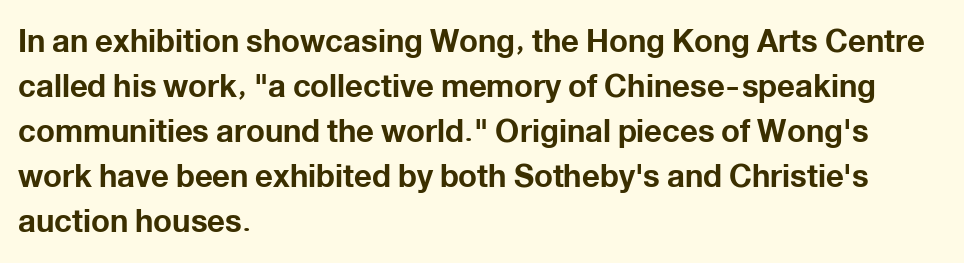
Plain, unruled lines of type. Honestly, the row spacing looks completely unremarkable. Heavy, bold letterforms. No italicization has been applied; the sample stays upright. The face used here is proportionally spaced, like ordinary book or web type. The gaps between neighbouring characters are ordinary and unremarkable.
